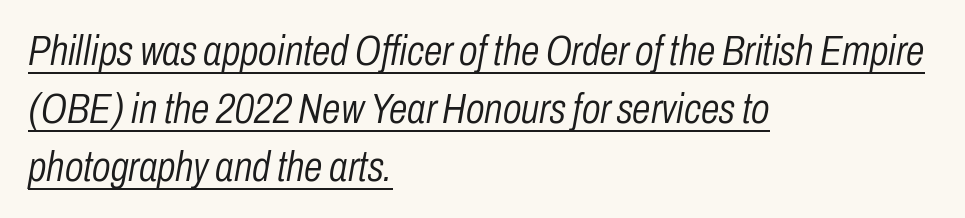
The font is comparable to plain body text, perhaps lighter. This block has exactly the height ordinary leading produces. The paragraph has a hard left edge and a soft right edge. The string is rendered with underlining switched on.
